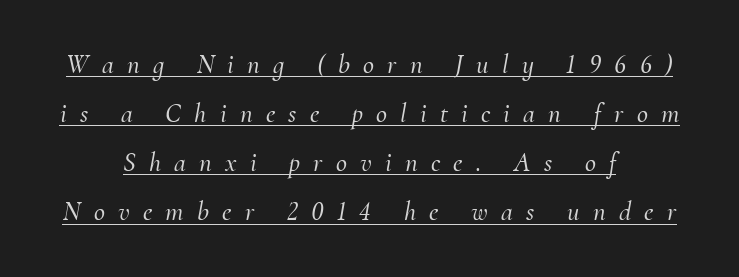
A typesetter would mark this as italic. The typesetter has applied underlining to the passage shown. Is the letter spacing exaggerated? Yes — the characters are pushed far apart. Neither beginnings nor endings align; midpoints do.
